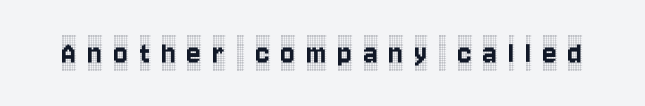
The gap between lines stays unmarked. Think of a printed novel: that variable character pitch is what you see here. The typography opts for an upright posture over an oblique one. Serifs: yes, visible at the terminals of the letterforms. Here the glyphs are tracked loosely, breaking word shapes into spaced letters.
